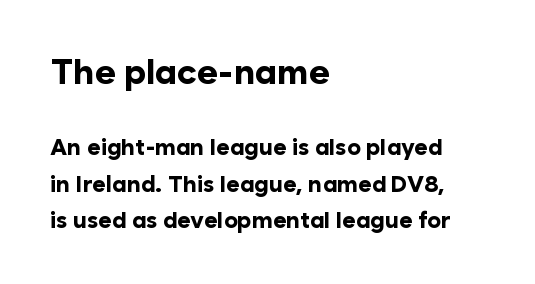
Q: Is the text bold? A: Yes.
Q: Is the text italic (slanted)? A: No, it is upright.
Q: Is the typeface a serif or a sans-serif typeface? A: Sans-serif.
Q: Is the text underlined? A: No.
Q: How is the paragraph aligned? A: Left-aligned.
Q: Is the spacing between letters normal or unusually wide? A: Normal.
Q: Is the spacing between lines tight, normal or loose? A: Normal.
Q: Which block of text is set in a larger size, the first (top) or the second (bottom)? A: The first (top) one.
Q: Width (condensed, normal, or wide)? A: Normal.
Q: Stroke contrast? A: Low.
Q: x-height? A: Medium.
Q: Monospaced? A: No.
